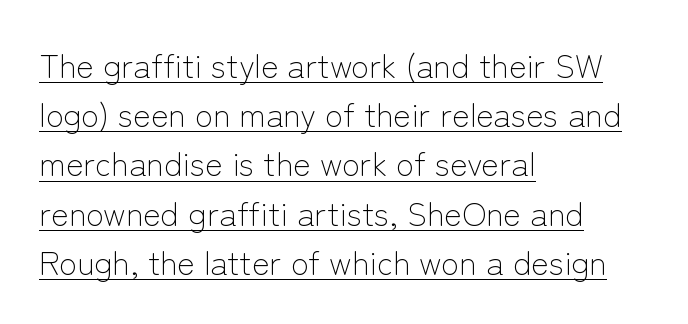
The image shows 33 px light sans-serif type, upright; set left-aligned, normal line spacing (1.49x), normal letter spacing, underlined; low stroke contrast and a medium x-height.
